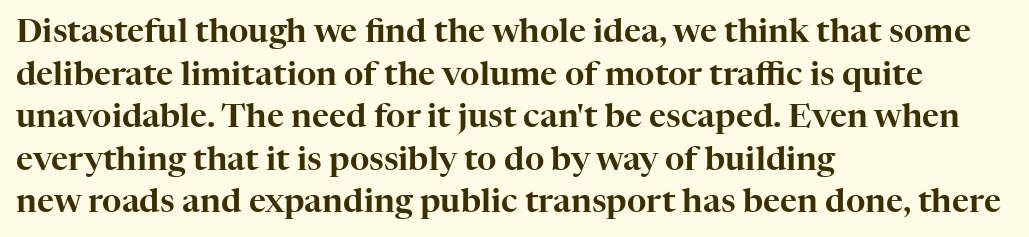
The image shows 33 px serif type, upright; set left-aligned, normal line spacing (1.29x), normal letter spacing, not underlined; high stroke contrast and a medium x-height.
